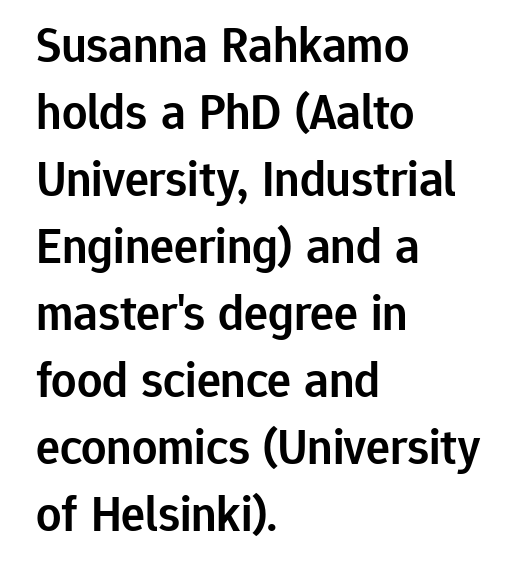
Look at the stroke-to-counter ratio: somewhat heavy, a semibold. Are there feet on the stems? There aren't — it's a sans. Typeset ragged right — the left edge is the straight one. The face used here is proportionally spaced, like ordinary book or web type.
